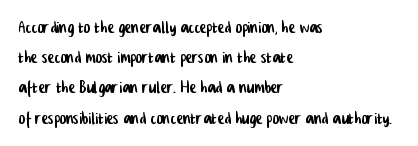
Lines of text with bare space underneath. A classic flush-left, rag-right setting is used for this passage. A typesetter would call this leading conventional body-copy spacing. This rendering leaves character spacing at its baseline value.
